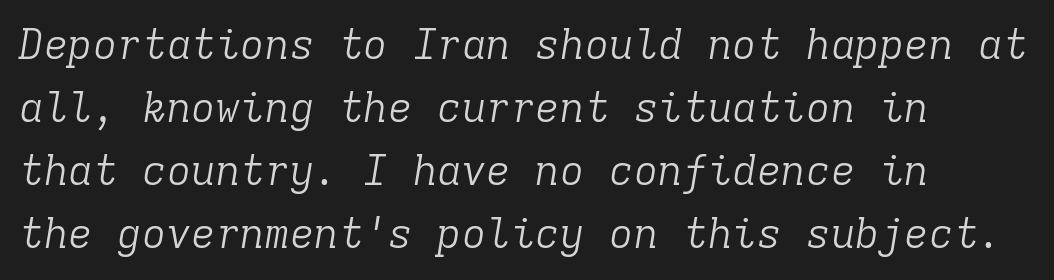
{"serif": "yes", "italic": "yes", "lean": "right", "slant_degrees": 9, "bold": "no", "weight": "light", "width": "normal", "stroke_contrast": "low", "x_height": "medium", "monospaced": "yes", "underline": "no", "align": "left", "line_spacing": "normal", "line_spacing_ratio": 1.54, "letter_spacing": "normal", "letter_spacing_em": 0.0, "glyph_px": 41}
